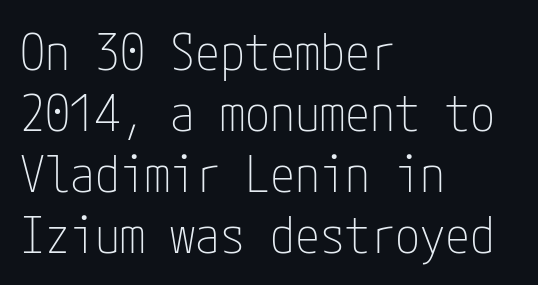
Teacher's note: observe the even left margin — that is flush-left alignment. You could call the tracking neutral — neither tight nor loose. The specimen omits any rule beneath the text block's lines. This sample uses an upright cut, with every glyph sitting square on the baseline.
